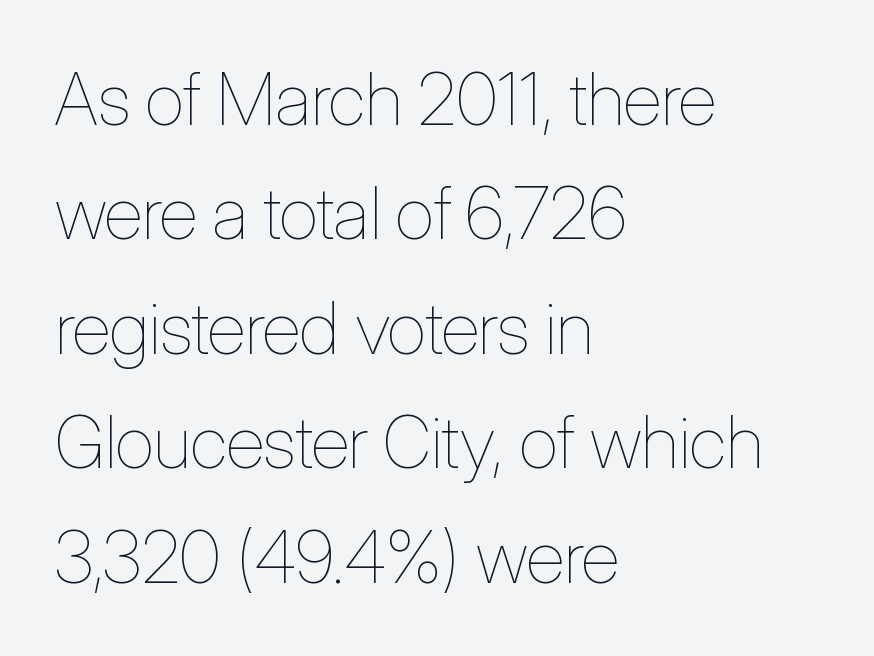
Q: Is the text bold? A: No.
Q: Is the text italic (slanted)? A: No, it is upright.
Q: Is the text underlined? A: No.
Q: How is the paragraph aligned? A: Left-aligned.
Q: Is the spacing between letters normal or unusually wide? A: Normal.
Q: Is the spacing between lines tight, normal or loose? A: Normal.
Q: Width (condensed, normal, or wide)? A: Condensed.
Q: Stroke contrast? A: Low.
Q: x-height? A: Medium.
Q: Monospaced? A: No.
